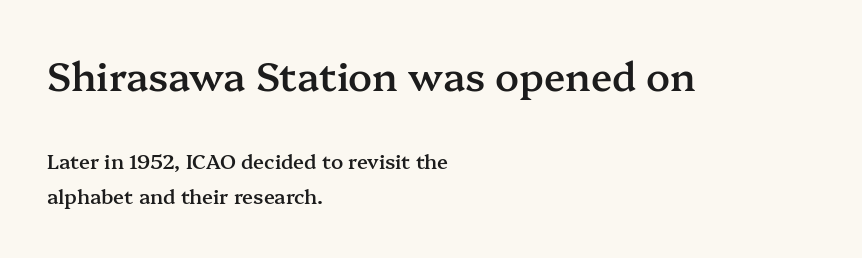
The image shows 39 px semibold serif type, upright; set left-aligned, line spacing 1.75x, normal letter spacing, not underlined; the first (top) block is 1.95x larger; medium stroke contrast and a medium x-height.
